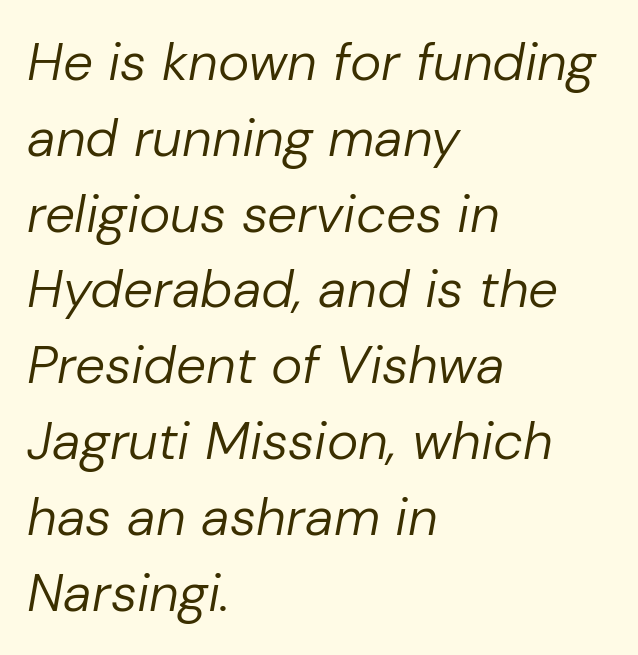
Q: Is the text bold? A: No.
Q: Is the text italic (slanted)? A: Yes, it leans right by about 10 degrees.
Q: Is the text underlined? A: No.
Q: How is the paragraph aligned? A: Left-aligned.
Q: Is the spacing between letters normal or unusually wide? A: Normal.
Q: Is the spacing between lines tight, normal or loose? A: Normal.
Q: Width (condensed, normal, or wide)? A: Normal.
Q: Stroke contrast? A: Low.
Q: x-height? A: Medium.
Q: Monospaced? A: No.
